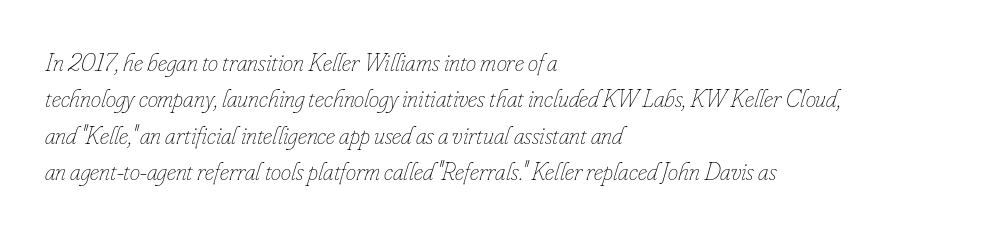
{"italic": "yes", "lean": "right", "slant_degrees": 16, "bold": "no", "underline": "no", "align": "left", "line_spacing": "normal", "line_spacing_ratio": 1.4, "letter_spacing": "normal", "letter_spacing_em": 0.0, "glyph_px": 26}
